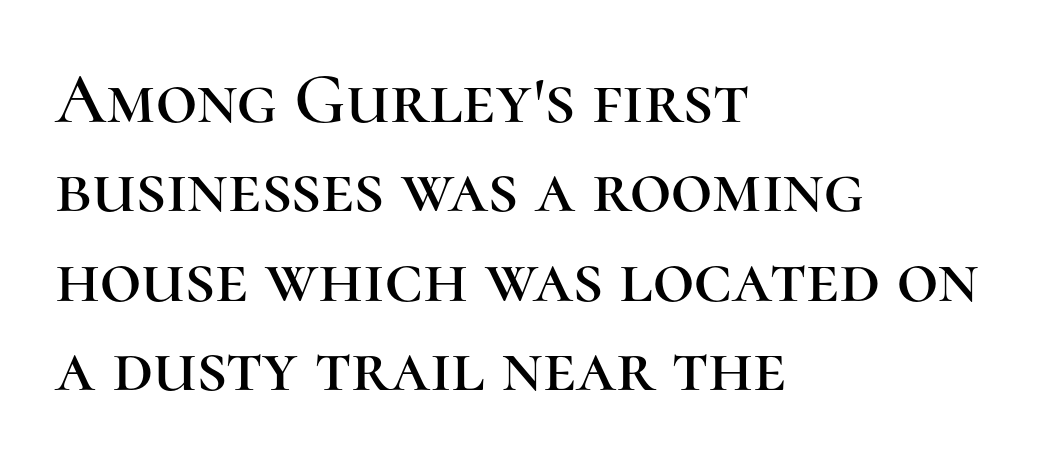
A bare baseline throughout the passage. Character widths vary here, with narrow letters taking less room than wide ones. The lines are quadded left. These lines keep a tight, regular rhythm from letter to letter. Examine the stroke ends and you'll spot serifs.
